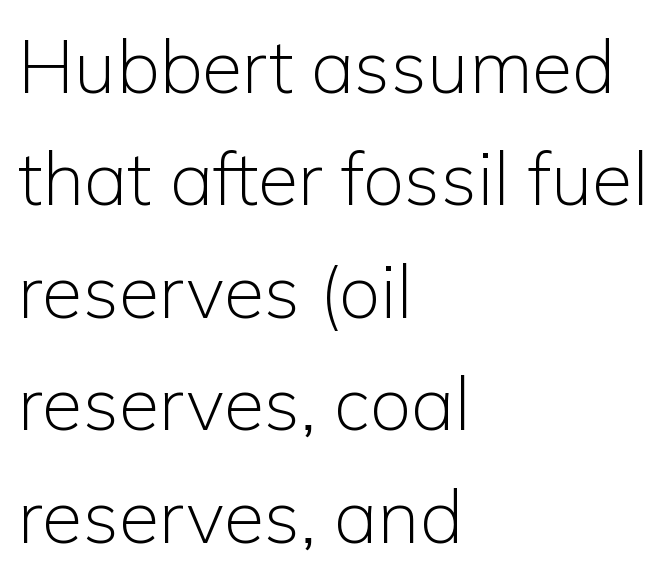
Q: Is the text bold? A: No.
Q: Is the text italic (slanted)? A: No, it is upright.
Q: Is the typeface a serif or a sans-serif typeface? A: Sans-serif.
Q: Is the text underlined? A: No.
Q: How is the paragraph aligned? A: Left-aligned.
Q: Is the spacing between letters normal or unusually wide? A: Normal.
Q: Is the spacing between lines tight, normal or loose? A: Normal.
Q: Width (condensed, normal, or wide)? A: Normal.
Q: Stroke contrast? A: Low.
Q: x-height? A: Medium.
Q: Monospaced? A: No.
